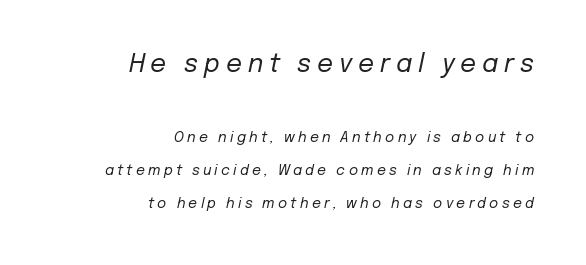
Style check: oblique. Which chunk is bigger? The first one — the top block dwarfs the bottom. The passage shown stacks its lines with a broad gap. Nothing heavy about these letters — not bold at all. The ragged edge is on the left, which tells us the setting is flush right. Quick note: underline off.
